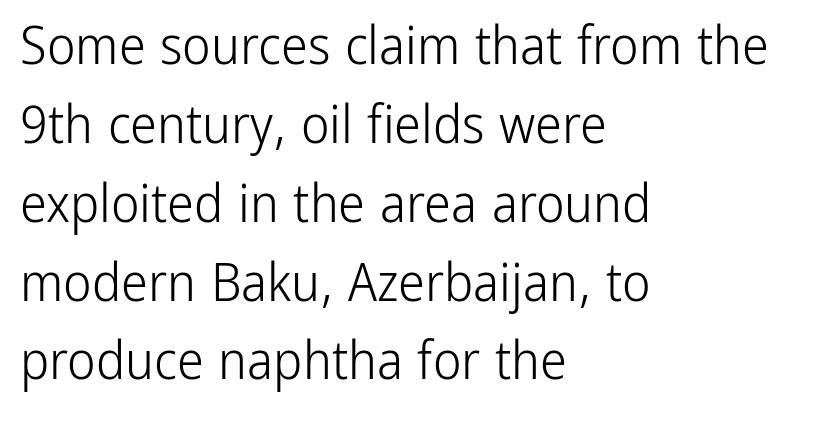
This is roman type, the default non-slanted kind. These lines sit exactly where default settings would place them. The type is set solid horizontally, with unmodified tracking. Descender tails drop into unmarked territory. Unlike a traditional serif, this face leaves its strokes unadorned. The letters advance in unequal steps, a hallmark of proportional type.
